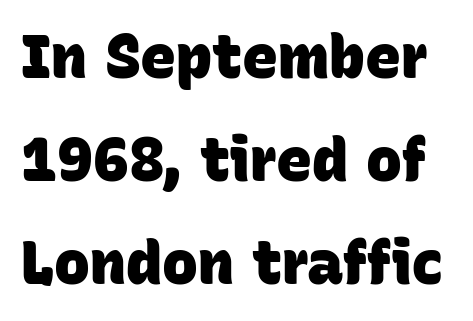
Q: Is the text bold? A: Yes.
Q: Is the typeface a serif or a sans-serif typeface? A: Sans-serif.
Q: Is the text underlined? A: No.
Q: Is the spacing between letters normal or unusually wide? A: Normal.
Q: Width (condensed, normal, or wide)? A: Normal.
Q: Stroke contrast? A: Low.
Q: x-height? A: Large.
Q: Monospaced? A: No.
